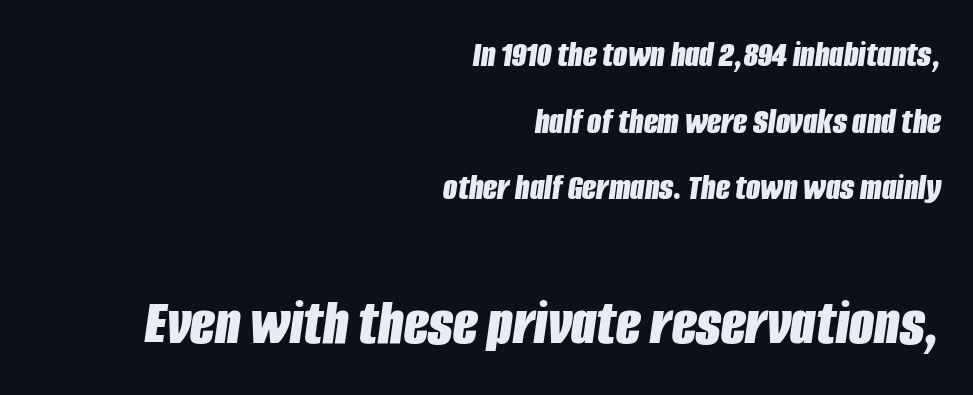
Q: Is the text bold? A: Yes.
Q: Is the text italic (slanted)? A: Yes, it leans right by about 8 degrees.
Q: Is the text underlined? A: No.
Q: How is the paragraph aligned? A: Right-aligned.
Q: Is the spacing between letters normal or unusually wide? A: Normal.
Q: Which block of text is set in a larger size, the first (top) or the second (bottom)? A: The second (bottom) one.
Q: Width (condensed, normal, or wide)? A: Condensed.
Q: Stroke contrast? A: Low.
Q: x-height? A: Large.
Q: Monospaced? A: No.
